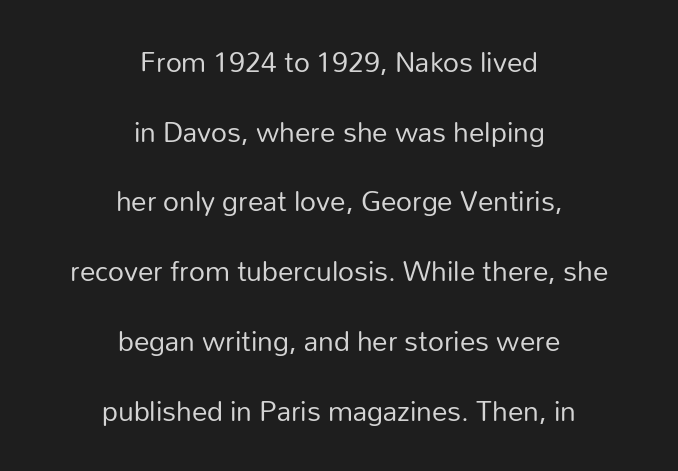
{"serif": "no", "italic": "no", "bold": "no", "weight": "regular", "width": "normal", "stroke_contrast": "low", "x_height": "medium", "monospaced": "no", "underline": "no", "align": "center", "line_spacing": "loose", "line_spacing_ratio": 2.25, "letter_spacing": "normal", "letter_spacing_em": 0.0, "glyph_px": 31}
